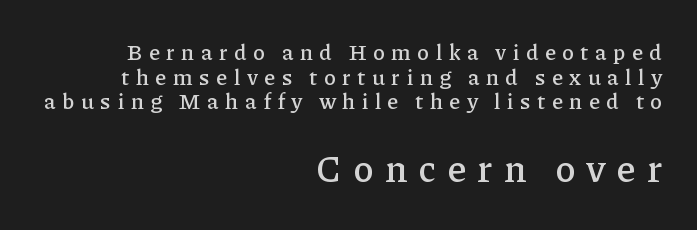
Q: Is the text italic (slanted)? A: No, it is upright.
Q: Is the typeface a serif or a sans-serif typeface? A: Serif.
Q: Is the text underlined? A: No.
Q: How is the paragraph aligned? A: Right-aligned.
Q: Is the spacing between letters normal or unusually wide? A: Unusually wide.
Q: Is the spacing between lines tight, normal or loose? A: Tight.
Q: Which block of text is set in a larger size, the first (top) or the second (bottom)? A: The second (bottom) one.
Q: Width (condensed, normal, or wide)? A: Normal.
Q: Stroke contrast? A: Low.
Q: x-height? A: Medium.
Q: Monospaced? A: No.
